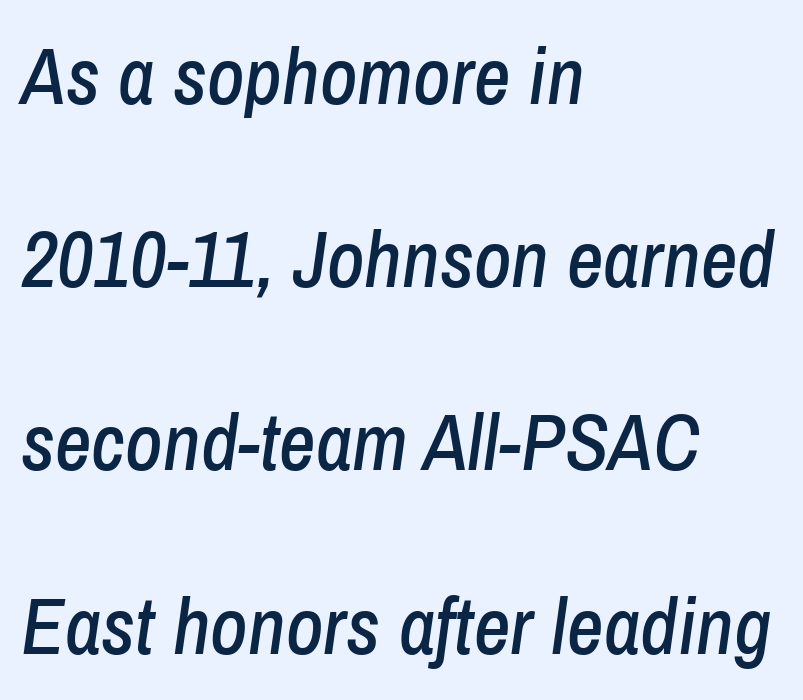
Q: Is the text italic (slanted)? A: Yes, it leans right by about 8 degrees.
Q: Is the text underlined? A: No.
Q: How is the paragraph aligned? A: Left-aligned.
Q: Is the spacing between letters normal or unusually wide? A: Normal.
Q: Is the spacing between lines tight, normal or loose? A: Loose.
Q: Width (condensed, normal, or wide)? A: Condensed.
Q: Stroke contrast? A: Low.
Q: x-height? A: Medium.
Q: Monospaced? A: No.
